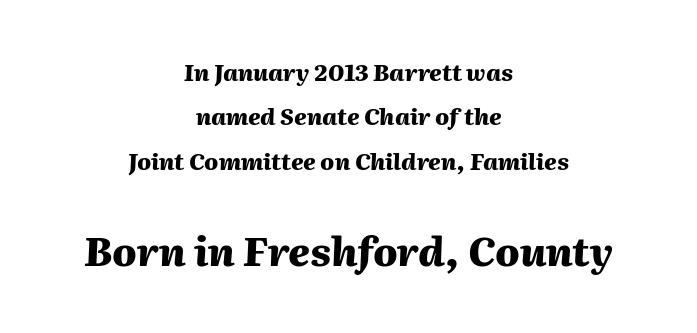
You could call the tracking neutral — neither tight nor loose. Descenders are the only things crossing below the line. What's the leading like? Stretched, with rows far apart. Thick stems and heavy bowls — unmistakably bold.
